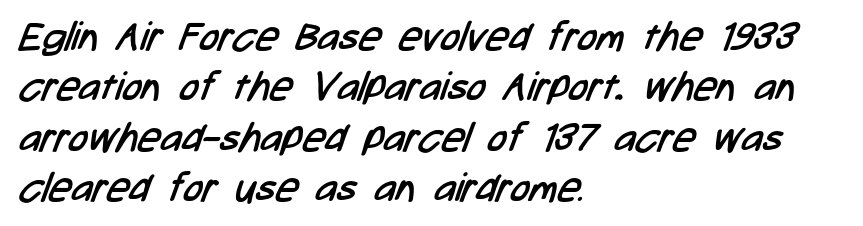
{"serif": "no", "bold": "no", "weight": "regular", "width": "condensed", "stroke_contrast": "low", "x_height": "medium", "monospaced": "no", "underline": "no", "align": "left", "line_spacing": "normal", "line_spacing_ratio": 1.26, "letter_spacing": "normal", "letter_spacing_em": 0.0, "glyph_px": 40}
